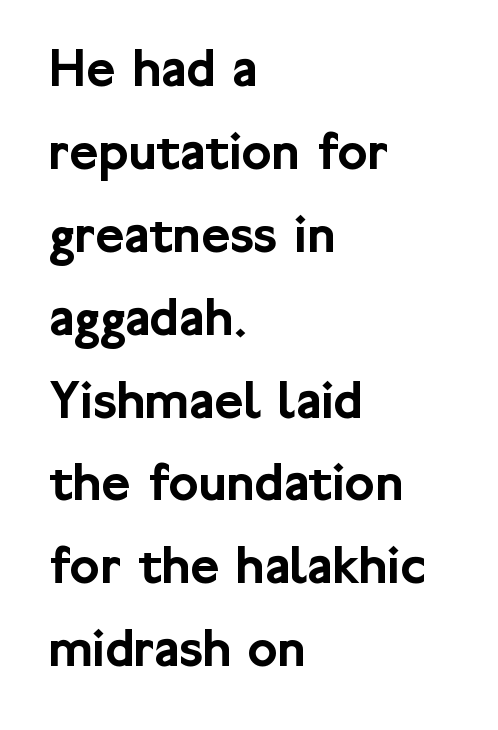
The baseline area is clear. Standard letterfit; no display-style spreading of the glyphs. In terms of letterform style, serifs are entirely absent. The line-height multiplier appears to be the usual default. Italic: no, the glyphs are upright roman.
